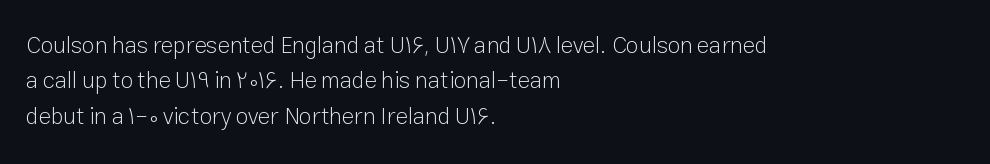
Q: Is the text bold? A: No.
Q: Is the text italic (slanted)? A: No, it is upright.
Q: Is the text underlined? A: No.
Q: How is the paragraph aligned? A: Left-aligned.
Q: Is the spacing between letters normal or unusually wide? A: Normal.
Q: Is the spacing between lines tight, normal or loose? A: Normal.
